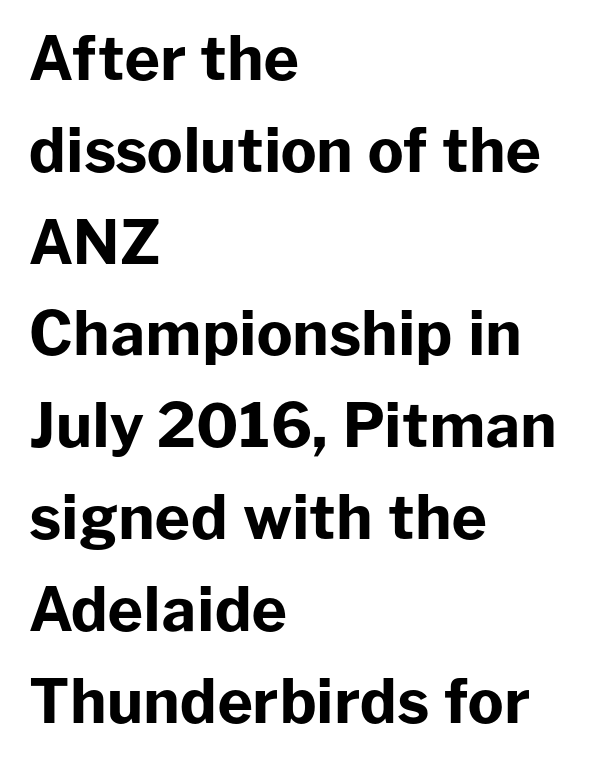
{"serif": "no", "italic": "no", "bold": "yes", "weight": "bold", "width": "normal", "stroke_contrast": "low", "x_height": "medium", "monospaced": "no", "underline": "no", "align": "left", "line_spacing": "normal", "line_spacing_ratio": 1.53, "letter_spacing": "normal", "letter_spacing_em": 0.0, "glyph_px": 60}
